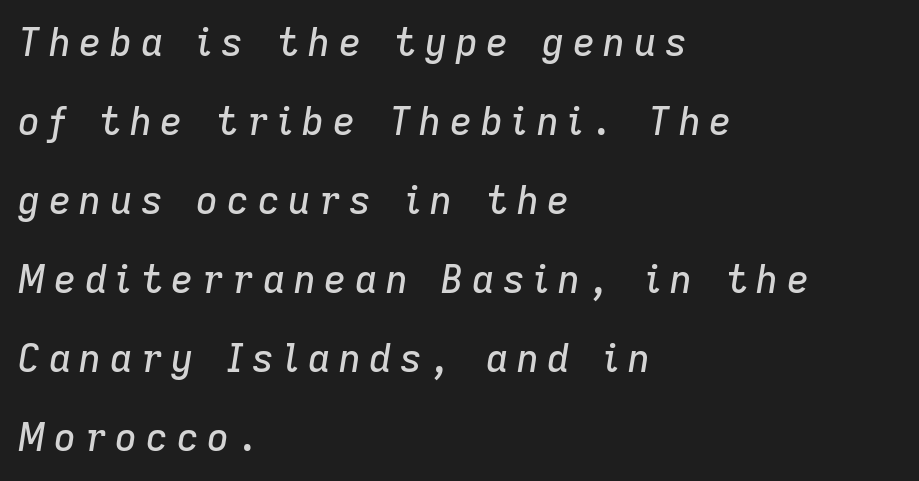
The image shows 38 px text type, italic (leaning right); set left-aligned, loose line spacing (2.08x), unusually wide letter spacing (+0.23 em), not underlined; low stroke contrast and a medium x-height.
